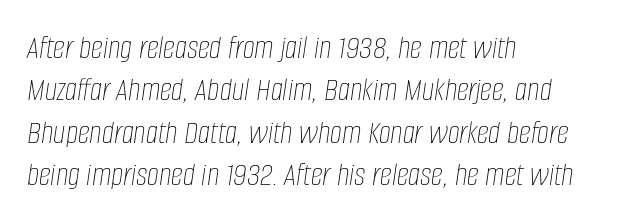
Character widths vary here, with narrow letters taking less room than wide ones. Characters follow at the spacing the type designer built in. Rule under the text: the space is simply empty. Notice how descenders clear the ascenders below comfortably — that's standard leading.
